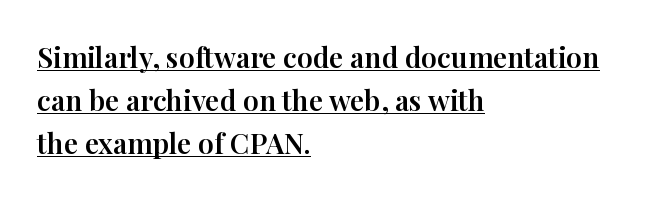
{"serif": "yes", "italic": "no", "width": "normal", "stroke_contrast": "high", "x_height": "medium", "monospaced": "no", "underline": "yes", "align": "left", "line_spacing": "normal", "line_spacing_ratio": 1.53, "letter_spacing": "normal", "letter_spacing_em": 0.0, "glyph_px": 28}
